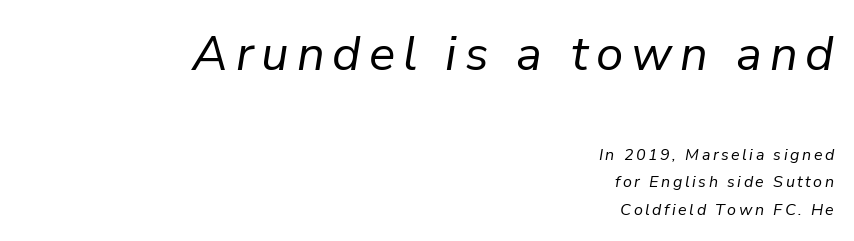
{"italic": "yes", "lean": "right", "slant_degrees": 9, "bold": "no", "weight": "regular", "width": "normal", "stroke_contrast": "low", "x_height": "medium", "monospaced": "no", "underline": "no", "align": "right", "line_spacing_ratio": 1.71, "larger_block": "first", "size_ratio": 3.06, "glyph_px": 49}
